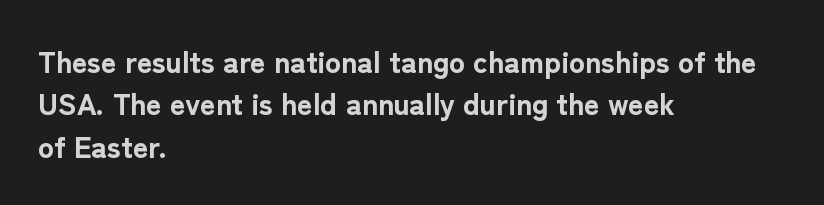
{"serif": "no", "italic": "no", "bold": "yes", "weight": "bold", "width": "normal", "stroke_contrast": "low", "x_height": "medium", "monospaced": "no", "underline": "no", "align": "left", "line_spacing": "normal", "line_spacing_ratio": 1.41, "letter_spacing": "normal", "letter_spacing_em": 0.0, "glyph_px": 30}
